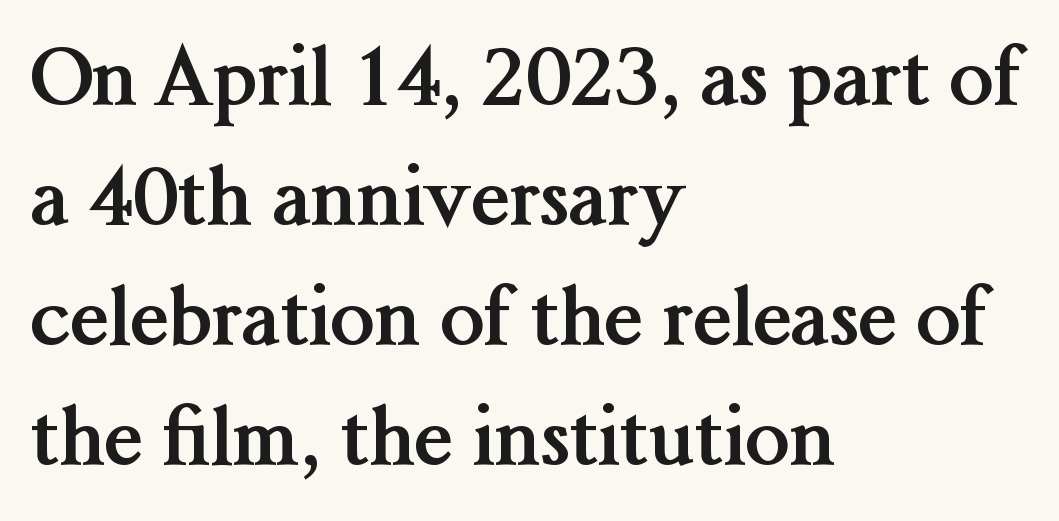
Q: Is the text bold? A: Yes.
Q: Is the text italic (slanted)? A: No, it is upright.
Q: Is the typeface a serif or a sans-serif typeface? A: Serif.
Q: Is the text underlined? A: No.
Q: How is the paragraph aligned? A: Left-aligned.
Q: Is the spacing between letters normal or unusually wide? A: Normal.
Q: Is the spacing between lines tight, normal or loose? A: Normal.
Q: Width (condensed, normal, or wide)? A: Normal.
Q: Stroke contrast? A: Medium.
Q: x-height? A: Medium.
Q: Monospaced? A: No.
